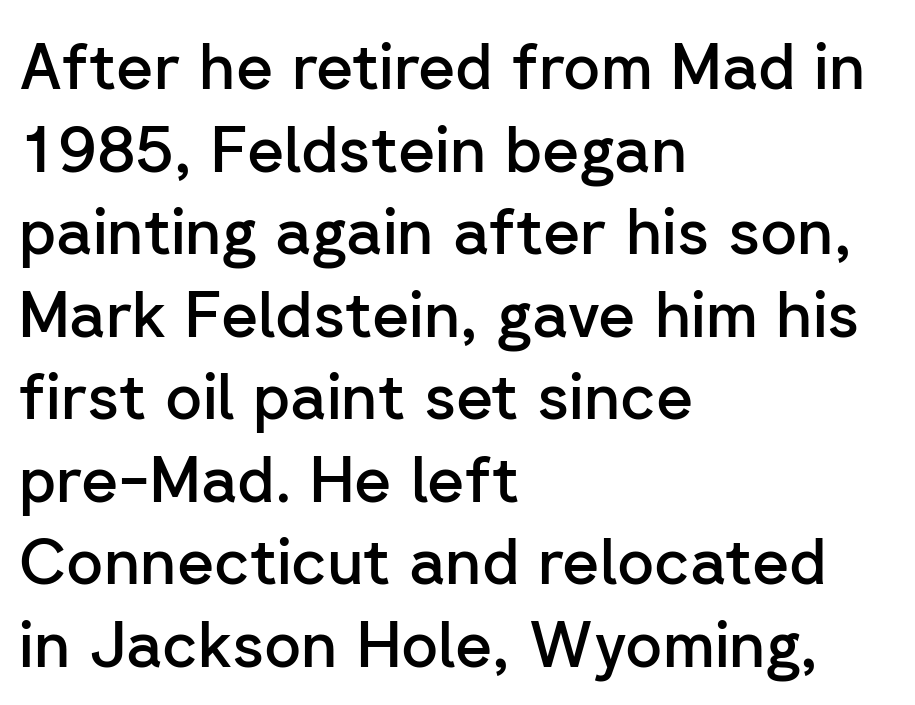
The image shows 64 px semibold sans-serif type, upright; set left-aligned, normal line spacing (1.29x), normal letter spacing, not underlined; low stroke contrast and a medium x-height.
